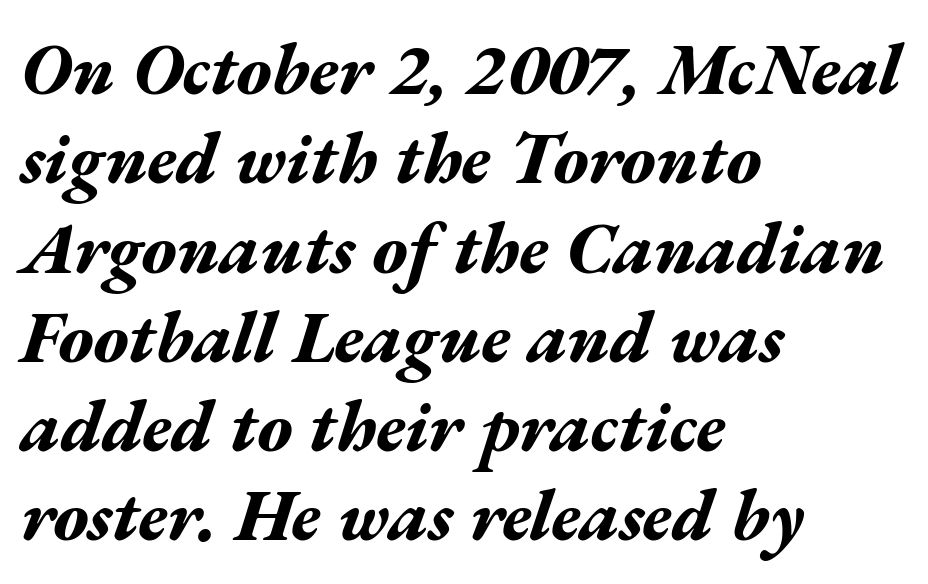
The image shows 72 px bold, wide type, italic (leaning right); set left-aligned, line spacing 1.24x, normal letter spacing, not underlined; medium stroke contrast and a medium x-height.
